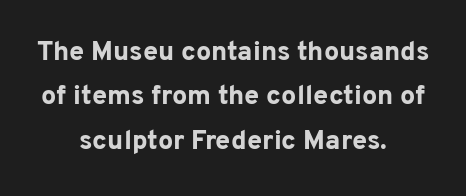
{"italic": "no", "bold": "yes", "underline": "no", "align": "center", "line_spacing": "normal", "line_spacing_ratio": 1.64, "letter_spacing": "normal", "letter_spacing_em": 0.0, "glyph_px": 27}
